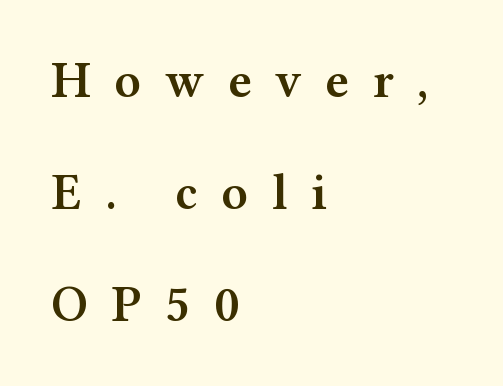
Honestly, the rows look like they've been pulled way apart. Does the weight exceed regular? Yes, but only to semibold. Tracking here is generous; glyphs stand well apart from one another. Bare-footed words on every line. The face used here is proportionally spaced, like ordinary book or web type. Notice how the passage keeps a crisp vertical edge on the left only.
